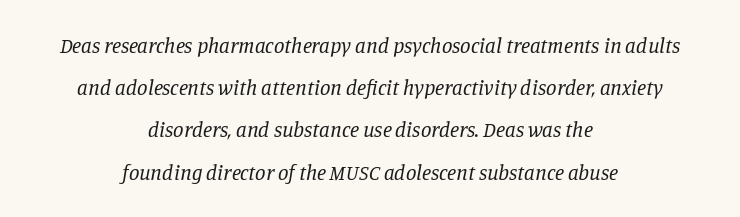
{"italic": "yes", "lean": "right", "slant_degrees": 11, "bold": "no", "underline": "no", "align": "center", "line_spacing": "loose", "line_spacing_ratio": 2.01, "letter_spacing": "normal", "letter_spacing_em": 0.0, "glyph_px": 21}
